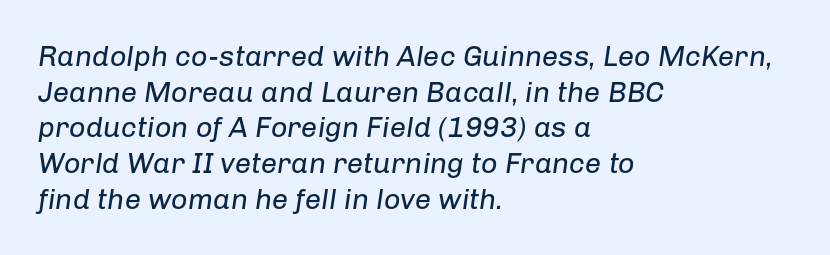
The image shows 29 px regular-weight type, italic (leaning right); set left-aligned, line spacing 1.23x, normal letter spacing, not underlined; low stroke contrast and a medium x-height.
